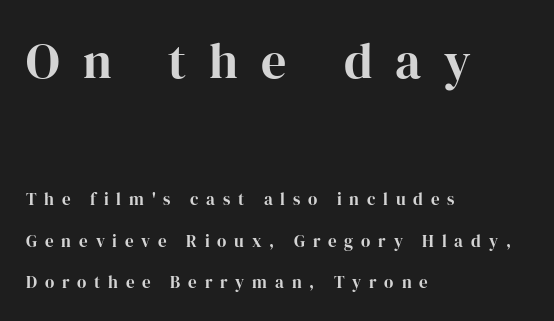
The image shows 50 px bold serif type, upright; set left-aligned, loose line spacing (2.43x), unusually wide letter spacing (+0.46 em), not underlined; the first (top) block is 2.94x larger; high stroke contrast and a medium x-height.
